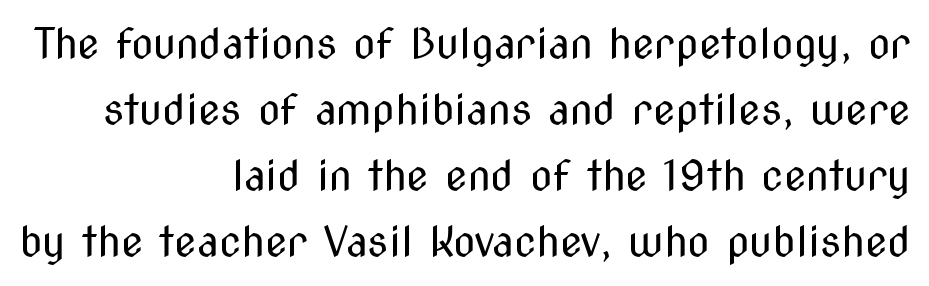
Q: Is the text bold? A: No.
Q: Is the text italic (slanted)? A: No, it is upright.
Q: Is the typeface a serif or a sans-serif typeface? A: Sans-serif.
Q: Is the text underlined? A: No.
Q: How is the paragraph aligned? A: Right-aligned.
Q: Is the spacing between letters normal or unusually wide? A: Normal.
Q: Is the spacing between lines tight, normal or loose? A: Normal.
Q: Width (condensed, normal, or wide)? A: Condensed.
Q: Stroke contrast? A: Medium.
Q: x-height? A: Medium.
Q: Monospaced? A: No.
